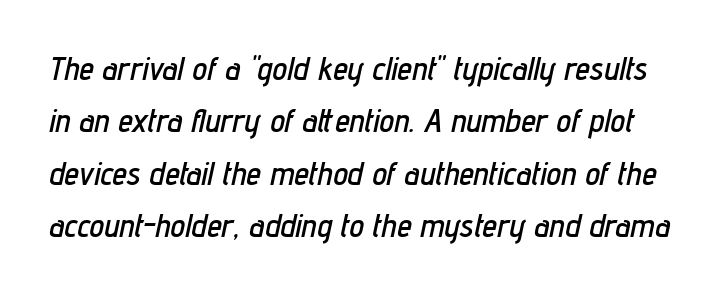
A normal amount of white space separates one row of letters from the next. The strip under each line holds only bare page. Compared with ordinary roman type, these characters are visibly tilted. Here the designer chose a conventional face with non-uniform glyph widths. The type is set solid horizontally, with unmodified tracking.
